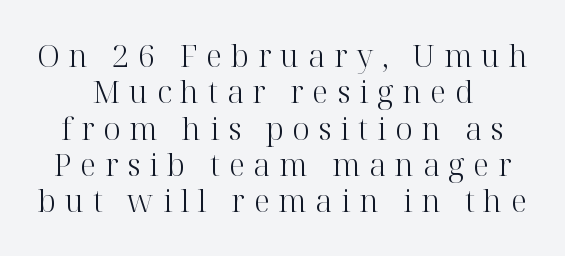
{"serif": "yes", "italic": "no", "bold": "no", "weight": "light", "width": "normal", "stroke_contrast": "high", "x_height": "medium", "monospaced": "no", "underline": "no", "line_spacing_ratio": 1.17, "letter_spacing": "wide", "letter_spacing_em": 0.28, "glyph_px": 31}
